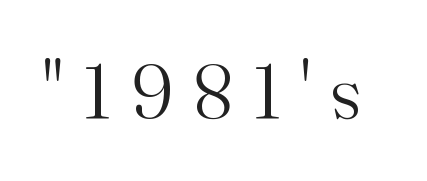
The space beneath each line is pristine and unruled. The face used here is seriffed, in the tradition of book romans. Is this a fixed-width face? No — the glyphs have proportional, varying widths. Designer's note — italics off, roman on.
